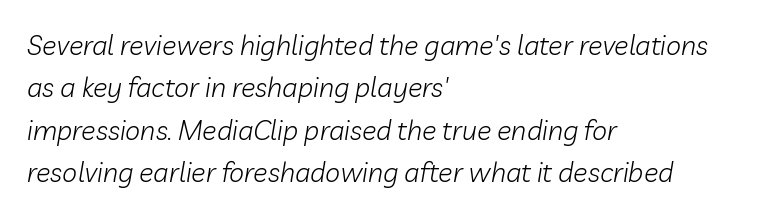
{"italic": "yes", "lean": "right", "slant_degrees": 10, "bold": "no", "underline": "no", "align": "left", "line_spacing": "normal", "line_spacing_ratio": 1.57, "letter_spacing": "normal", "letter_spacing_em": 0.0, "glyph_px": 27}
